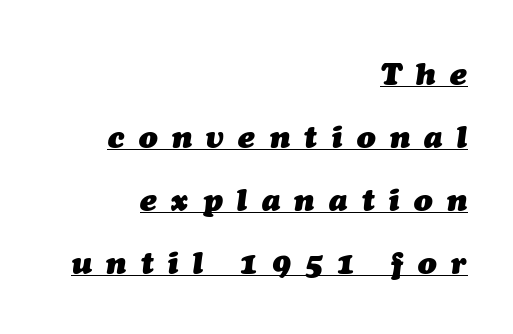
Bold? Absolutely — the strokes are thick and heavy. The space between consecutive lines is lavish. The rendered words wear a rule along their underside. The passage shown is typed in a proportional face where columns would drift. The lines in this sample share a right terminus and differ only in where they begin.
